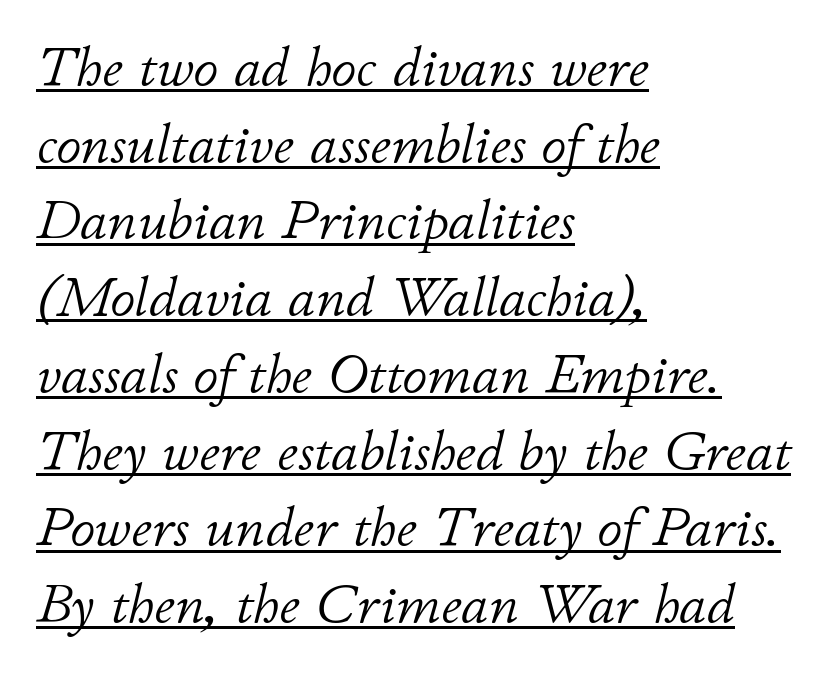
Q: Is the text bold? A: No.
Q: Is the text italic (slanted)? A: Yes, it leans right by about 11 degrees.
Q: Is the text underlined? A: Yes.
Q: How is the paragraph aligned? A: Left-aligned.
Q: Is the spacing between letters normal or unusually wide? A: Normal.
Q: Is the spacing between lines tight, normal or loose? A: Normal.
Q: Width (condensed, normal, or wide)? A: Normal.
Q: Stroke contrast? A: Low.
Q: x-height? A: Small.
Q: Monospaced? A: No.
